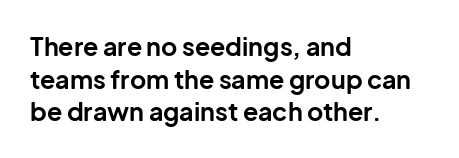
The image shows 25 px bold type, upright; set left-aligned, normal line spacing (1.31x), normal letter spacing, not underlined.
